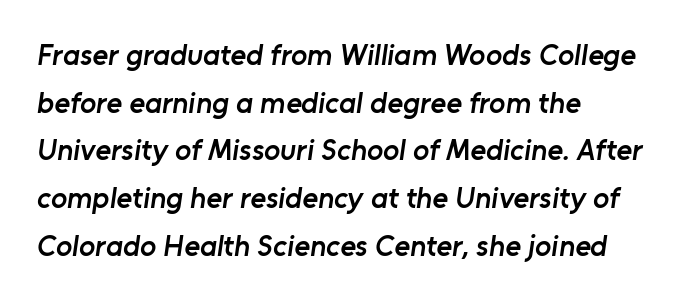
Does extra space separate the letters? No, they use regular spacing. Horizontally, the lines are justified to the leading edge only. Typographic density is moderately raised because the face is semibold. Whoever set this chose a conventional vertical rhythm.
